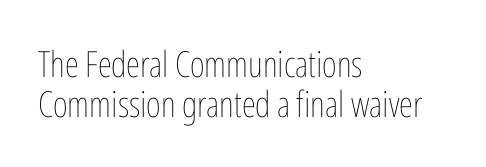
The image shows 36 px thin, condensed type, upright; set left-aligned, tight line spacing (1.12x), normal letter spacing, not underlined; low stroke contrast and a medium x-height.
